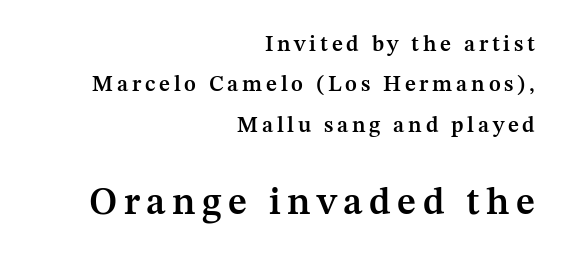
Is there any slant? The stems are plumb. These lines are rendered in a variable-pitch font. Each letter's strokes conclude with small projecting serifs. The following chunk of copy outweighs the initial chunk in type size. These lines carry some extra weight — a demibold, not a full bold.
